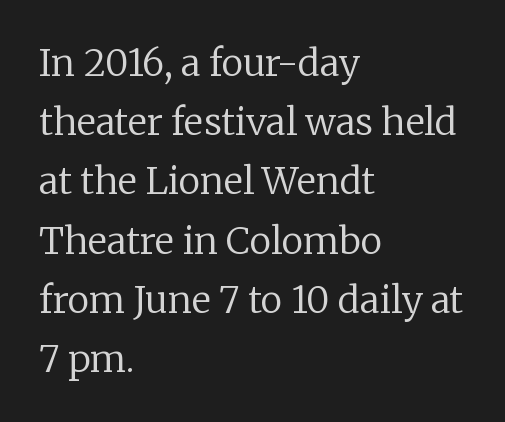
Q: Is the text bold? A: No.
Q: Is the text italic (slanted)? A: No, it is upright.
Q: Is the typeface a serif or a sans-serif typeface? A: Serif.
Q: Is the text underlined? A: No.
Q: How is the paragraph aligned? A: Left-aligned.
Q: Is the spacing between letters normal or unusually wide? A: Normal.
Q: Is the spacing between lines tight, normal or loose? A: Normal.
Q: Width (condensed, normal, or wide)? A: Normal.
Q: Stroke contrast? A: Low.
Q: x-height? A: Medium.
Q: Monospaced? A: No.
